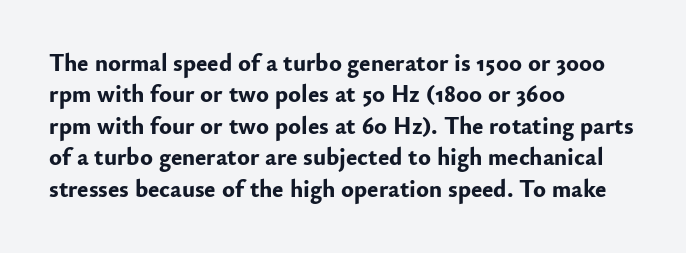
{"italic": "no", "bold": "yes", "underline": "no", "align": "left", "line_spacing": "normal", "line_spacing_ratio": 1.31, "letter_spacing": "normal", "letter_spacing_em": 0.0, "glyph_px": 24}
